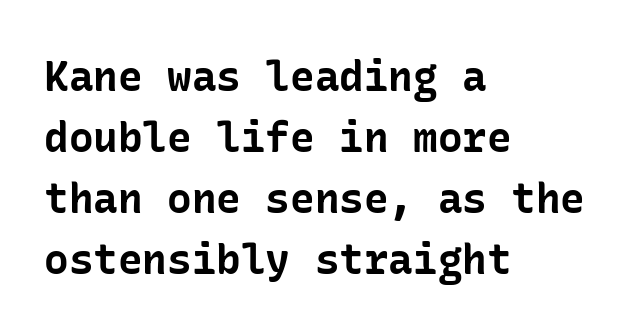
Q: Is the text bold? A: Yes.
Q: Is the text italic (slanted)? A: No, it is upright.
Q: Is the typeface a serif or a sans-serif typeface? A: Sans-serif.
Q: Is the text underlined? A: No.
Q: How is the paragraph aligned? A: Left-aligned.
Q: Is the spacing between letters normal or unusually wide? A: Normal.
Q: Is the spacing between lines tight, normal or loose? A: Normal.
Q: Width (condensed, normal, or wide)? A: Normal.
Q: Stroke contrast? A: Low.
Q: x-height? A: Medium.
